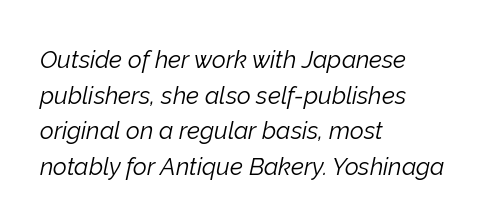
{"italic": "yes", "lean": "right", "slant_degrees": 12, "bold": "no", "underline": "no", "align": "left", "line_spacing": "normal", "line_spacing_ratio": 1.48, "letter_spacing": "normal", "letter_spacing_em": 0.0, "glyph_px": 24}
